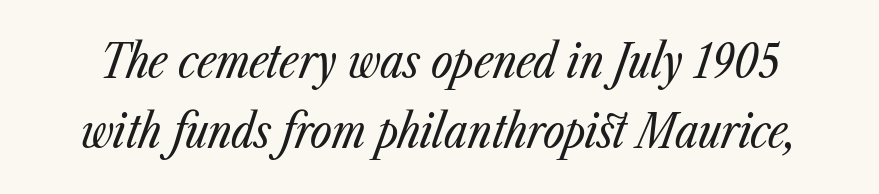
The image shows 47 px regular-weight, condensed type, italic (leaning right); set normal line spacing (1.5x), normal letter spacing, not underlined; low stroke contrast and a medium x-height.
